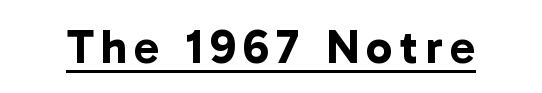
Q: Is the text bold? A: Yes.
Q: Is the typeface a serif or a sans-serif typeface? A: Sans-serif.
Q: Is the text underlined? A: Yes.
Q: Width (condensed, normal, or wide)? A: Normal.
Q: Stroke contrast? A: Low.
Q: x-height? A: Medium.
Q: Monospaced? A: No.
